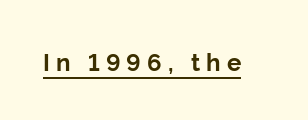
The image shows 24 px bold type, upright; set unusually wide letter spacing (+0.25 em), underlined.
